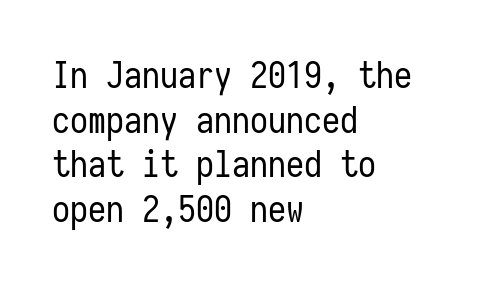
{"serif": "no", "italic": "no", "bold": "no", "weight": "regular", "width": "condensed", "stroke_contrast": "low", "x_height": "medium", "monospaced": "yes", "underline": "no", "align": "left", "line_spacing_ratio": 1.24, "letter_spacing": "normal", "letter_spacing_em": 0.0, "glyph_px": 36}
